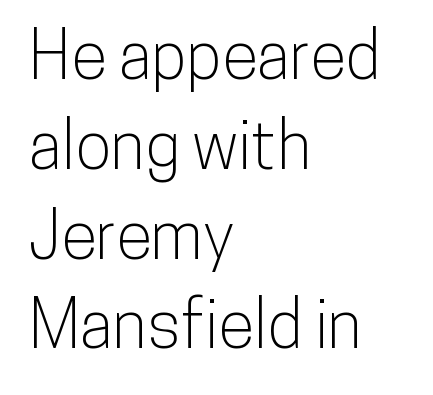
Only glyphs here, with clear space below each row. Look at the bottom of the vertical strokes: they stop flat, with no serifs. Ordinary non-slanted type is in use. Nobody touched the tracking dial on this one. Compared with a centered layout, this one pins lines to the left instead.
